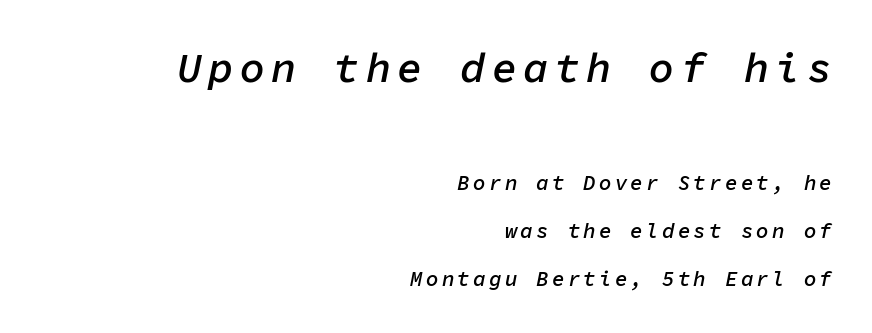
Only glyphs here, with clear space below each row. Here the designer chose a console-style face with uniform glyph widths. The characters look somewhat weighty, a semibold short of true bold. Size hierarchy here favors the leading block over the trailing one. Leftover space on each line is placed entirely before the opening word.
